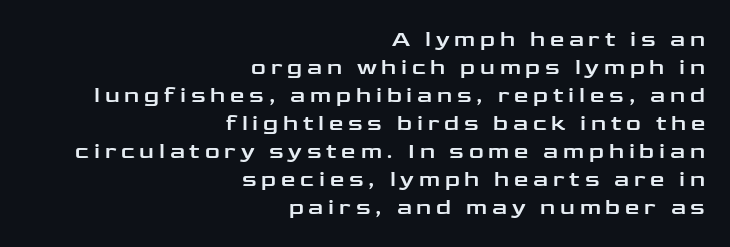
The tracking jumps out immediately: characters are airy and widely separated. Upright lettering throughout. Every row of glyphs terminates at an identical x-position on the right. Underline: absent.
